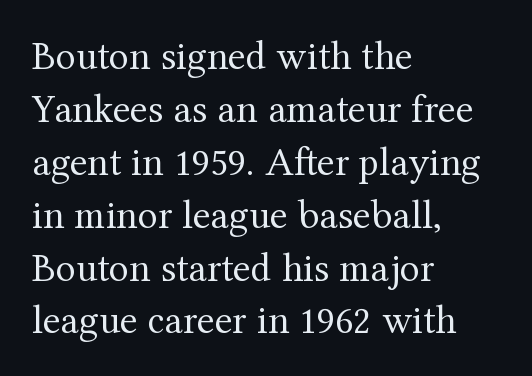
Q: Is the text bold? A: No.
Q: Is the text italic (slanted)? A: No, it is upright.
Q: Is the typeface a serif or a sans-serif typeface? A: Serif.
Q: Is the text underlined? A: No.
Q: How is the paragraph aligned? A: Left-aligned.
Q: Is the spacing between letters normal or unusually wide? A: Normal.
Q: Is the spacing between lines tight, normal or loose? A: Normal.
Q: Width (condensed, normal, or wide)? A: Normal.
Q: Stroke contrast? A: Medium.
Q: x-height? A: Medium.
Q: Monospaced? A: No.
